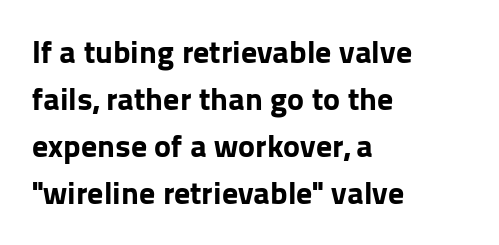
The image shows 32 px bold sans-serif type, upright; set left-aligned, normal line spacing (1.47x), normal letter spacing, not underlined; low stroke contrast and a medium x-height.
